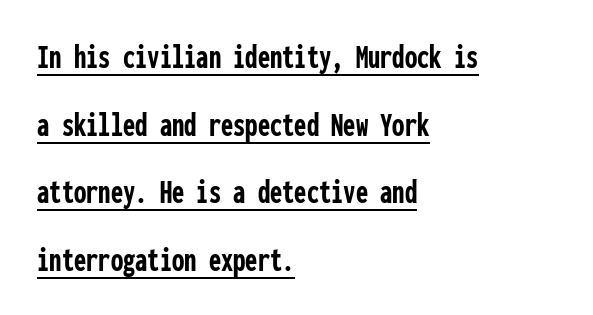
Q: Is the text bold? A: Yes.
Q: Is the text italic (slanted)? A: No, it is upright.
Q: Is the typeface a serif or a sans-serif typeface? A: Sans-serif.
Q: Is the text underlined? A: Yes.
Q: How is the paragraph aligned? A: Left-aligned.
Q: Is the spacing between letters normal or unusually wide? A: Normal.
Q: Is the spacing between lines tight, normal or loose? A: Loose.
Q: Width (condensed, normal, or wide)? A: Condensed.
Q: Stroke contrast? A: Low.
Q: x-height? A: Medium.
Q: Monospaced? A: Yes.
